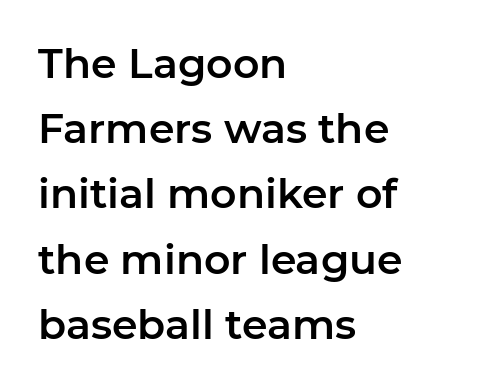
Tall strokes in this sample are plumb rather than angled. Does the leading feel generous? No, just average. Character widths vary here, with narrow letters taking less room than wide ones. Caption: multi-line text, flush left, ragged right. Lines of text with bare space underneath.
